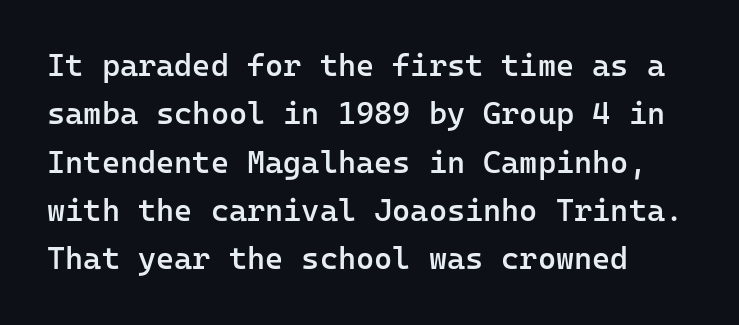
{"serif": "no", "italic": "no", "bold": "semi", "weight": "semibold", "width": "normal", "stroke_contrast": "low", "x_height": "medium", "monospaced": "yes", "underline": "no", "line_spacing": "normal", "line_spacing_ratio": 1.56, "letter_spacing": "normal", "letter_spacing_em": 0.0, "glyph_px": 31}
